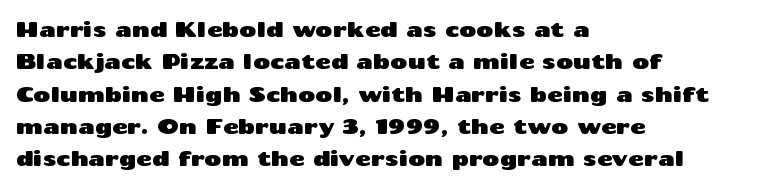
The image shows 21 px text type, upright; set left-aligned, normal line spacing (1.54x), normal letter spacing, not underlined.
